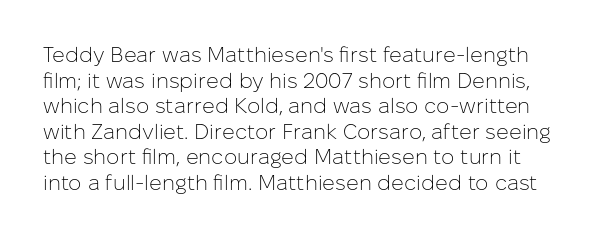
{"italic": "no", "bold": "no", "underline": "no", "line_spacing_ratio": 1.22, "letter_spacing": "normal", "letter_spacing_em": 0.0, "glyph_px": 21}
